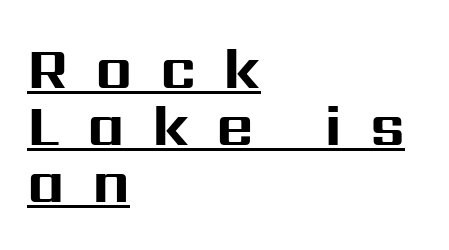
The image shows 58 px bold sans-serif type, upright; set left-aligned, tight line spacing (0.98x), unusually wide letter spacing (+0.47 em), underlined; medium stroke contrast and a medium x-height.
